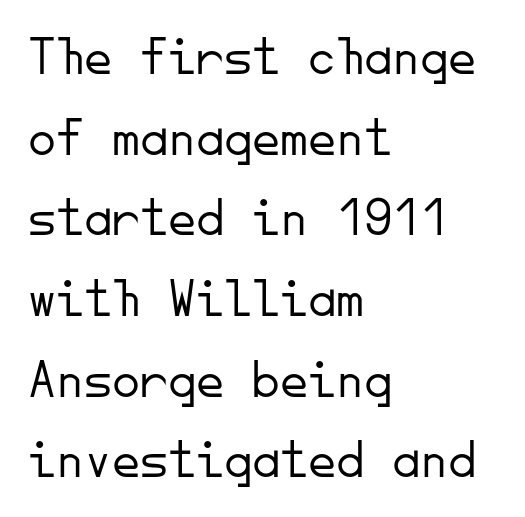
Q: Is the text bold? A: No.
Q: Is the text italic (slanted)? A: No, it is upright.
Q: Is the typeface a serif or a sans-serif typeface? A: Sans-serif.
Q: Is the text underlined? A: No.
Q: How is the paragraph aligned? A: Left-aligned.
Q: Is the spacing between letters normal or unusually wide? A: Normal.
Q: Is the spacing between lines tight, normal or loose? A: Normal.
Q: Width (condensed, normal, or wide)? A: Normal.
Q: Stroke contrast? A: Low.
Q: x-height? A: Small.
Q: Monospaced? A: Yes.
